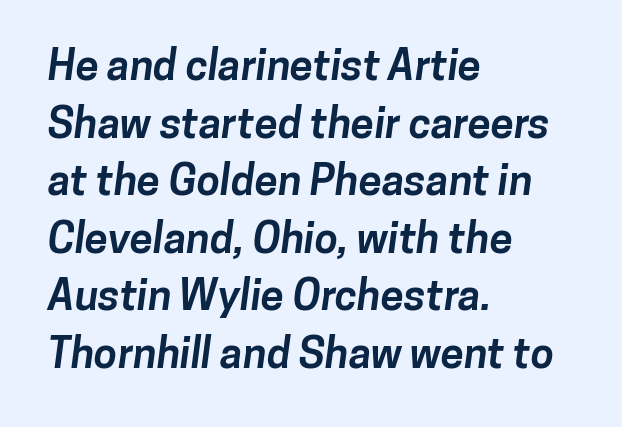
Horizontal bands of white between lines are of average thickness. These words are printed bold, with thick strokes throughout. The rag falls on the right side of this text block. Look at the bottom of the vertical strokes: they stop flat, with no serifs. Rule under the text: the space is simply empty.
